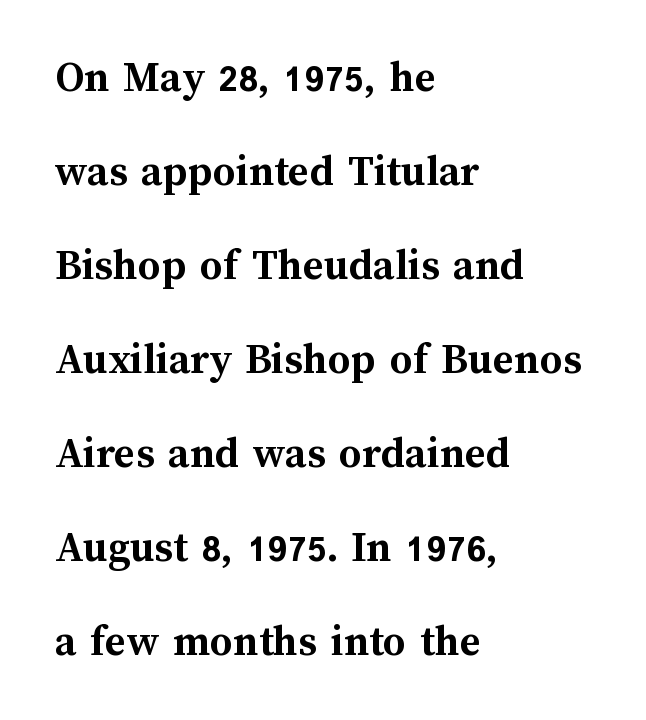
{"italic": "no", "bold": "yes", "weight": "semibold", "width": "normal", "stroke_contrast": "medium", "x_height": "medium", "monospaced": "no", "underline": "no", "align": "left", "line_spacing": "loose", "line_spacing_ratio": 2.09, "letter_spacing": "normal", "letter_spacing_em": 0.0, "glyph_px": 45}
